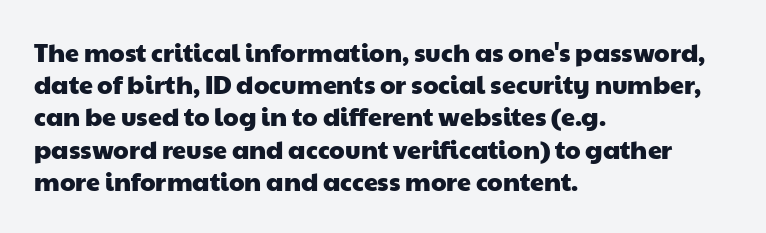
Q: Is the text underlined? A: No.
Q: How is the paragraph aligned? A: Left-aligned.
Q: Is the spacing between letters normal or unusually wide? A: Normal.
Q: Is the spacing between lines tight, normal or loose? A: Normal.
